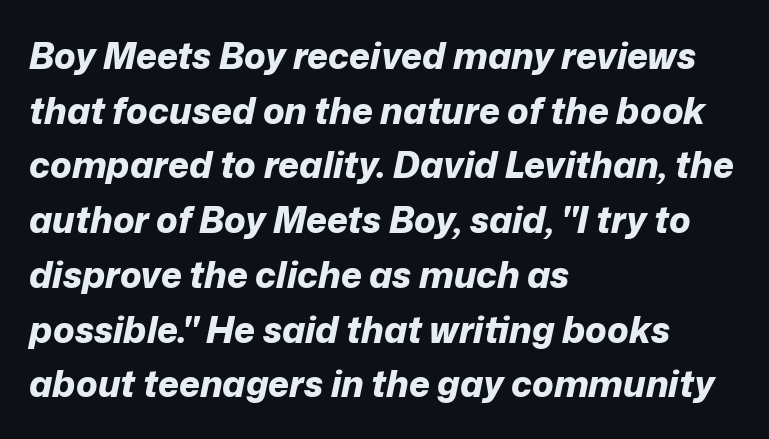
The image shows 36 px bold type, italic (leaning right); set left-aligned, normal line spacing (1.52x), normal letter spacing, not underlined; low stroke contrast and a medium x-height.
